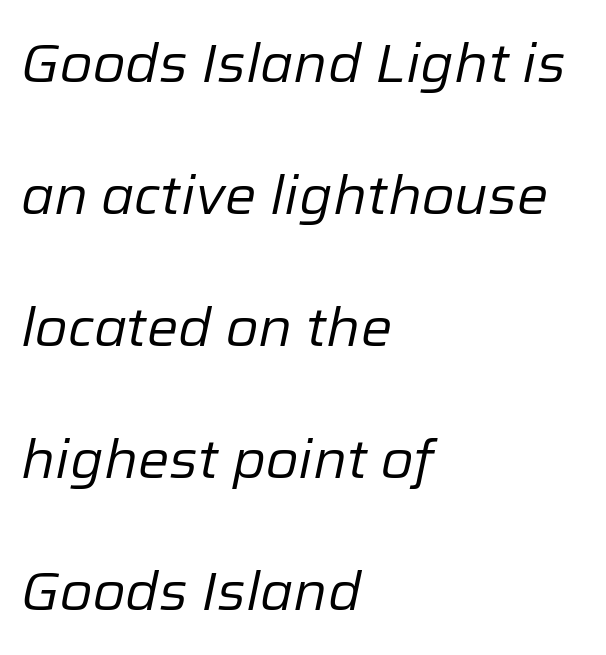
{"italic": "yes", "lean": "right", "slant_degrees": 12, "bold": "no", "weight": "regular", "width": "normal", "stroke_contrast": "low", "x_height": "medium", "monospaced": "no", "underline": "no", "align": "left", "line_spacing": "loose", "line_spacing_ratio": 2.49, "letter_spacing": "normal", "letter_spacing_em": 0.0, "glyph_px": 53}
